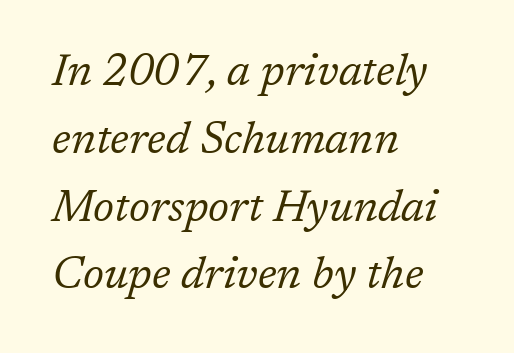
The image shows 44 px regular-weight serif type, italic (leaning right); set left-aligned, normal line spacing (1.54x), normal letter spacing, not underlined; low stroke contrast and a medium x-height.
